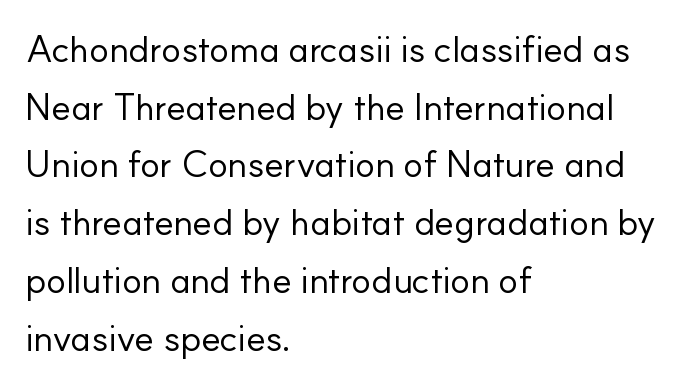
{"serif": "no", "italic": "no", "bold": "no", "weight": "regular", "width": "normal", "stroke_contrast": "low", "x_height": "small", "monospaced": "no", "underline": "no", "align": "left", "line_spacing": "normal", "line_spacing_ratio": 1.56, "letter_spacing": "normal", "letter_spacing_em": 0.0, "glyph_px": 37}
